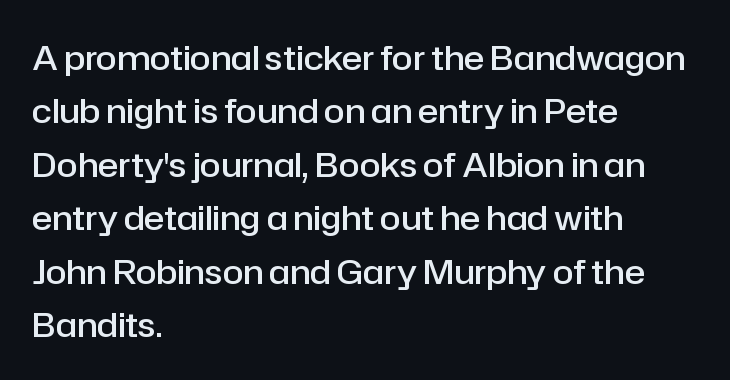
{"serif": "no", "italic": "no", "bold": "semi", "weight": "semibold", "width": "normal", "stroke_contrast": "low", "x_height": "medium", "monospaced": "no", "underline": "no", "align": "left", "line_spacing": "normal", "line_spacing_ratio": 1.57, "letter_spacing": "normal", "letter_spacing_em": 0.0, "glyph_px": 34}
